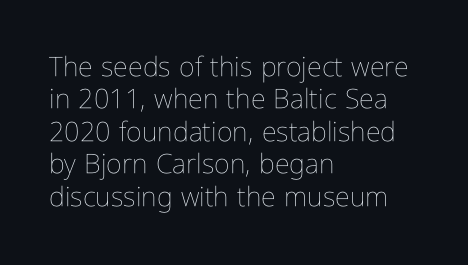
The image shows 27 px text type, upright; set left-aligned, line spacing 1.2x, normal letter spacing, not underlined.
